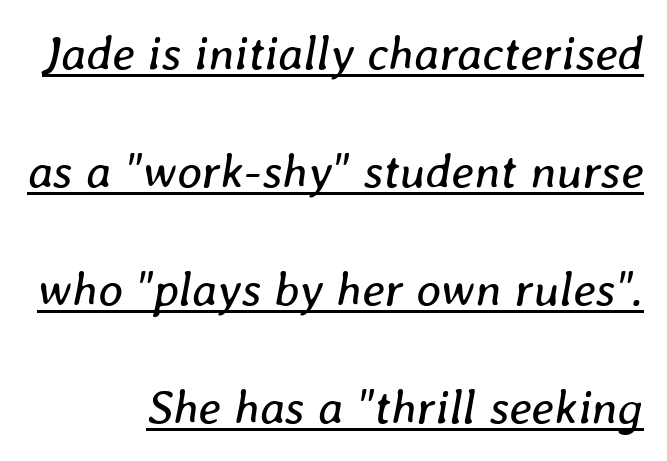
The image shows 48 px regular-weight type, italic (leaning right); set loose line spacing (2.46x), normal letter spacing, underlined; low stroke contrast and a medium x-height.
